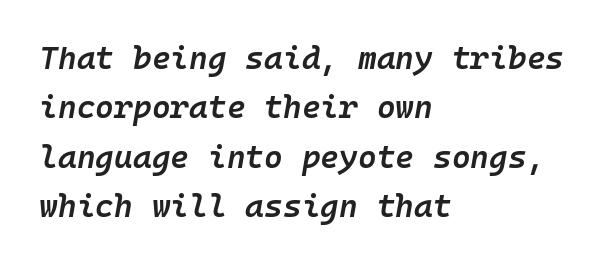
Compared with ordinary roman type, these characters are visibly tilted. Words float on clear page, feet unadorned. A classic flush-left, rag-right setting is used for this passage. Successive baselines arrive at the customary interval. A bit beefed up — I'd call it semibold rather than bold.
